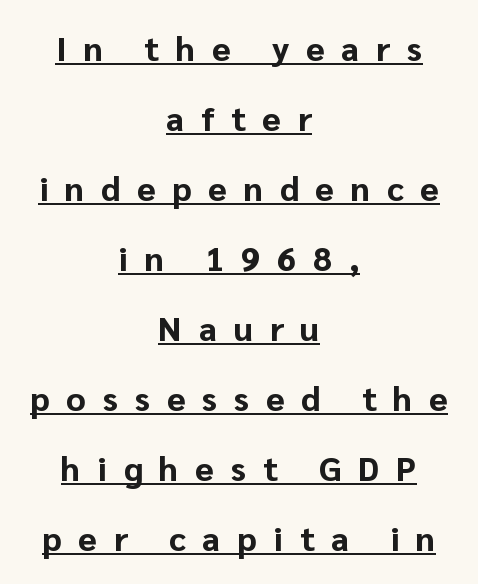
Every word sits above its own underline. Airy leading. Looks like regular typesetting: each glyph gets only the width it needs. Centered paragraph, ragged on both sides.
